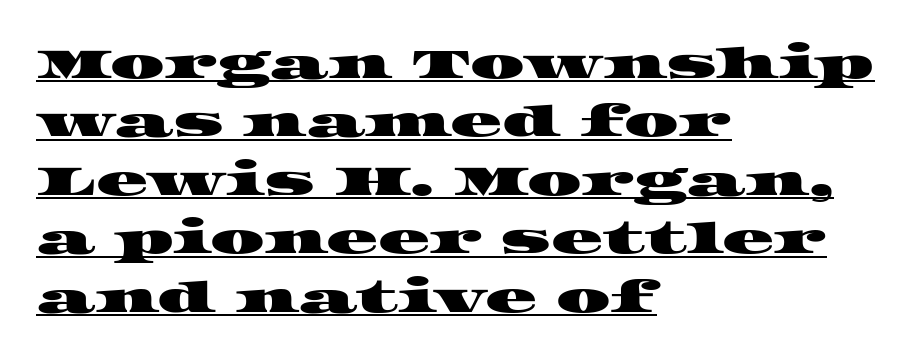
Q: Is the typeface a serif or a sans-serif typeface? A: Serif.
Q: Is the text underlined? A: Yes.
Q: How is the paragraph aligned? A: Left-aligned.
Q: Is the spacing between letters normal or unusually wide? A: Normal.
Q: Is the spacing between lines tight, normal or loose? A: Normal.
Q: Width (condensed, normal, or wide)? A: Wide.
Q: Stroke contrast? A: High.
Q: x-height? A: Large.
Q: Monospaced? A: No.
